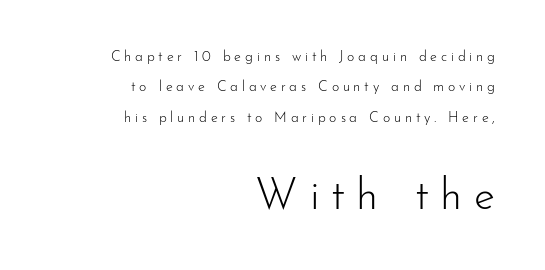
The image shows 43 px light sans-serif type, upright; set right-aligned, loose line spacing (2.17x), unusually wide letter spacing (+0.27 em), not underlined; the second (bottom) block is 3.07x larger; low stroke contrast and a small x-height.
